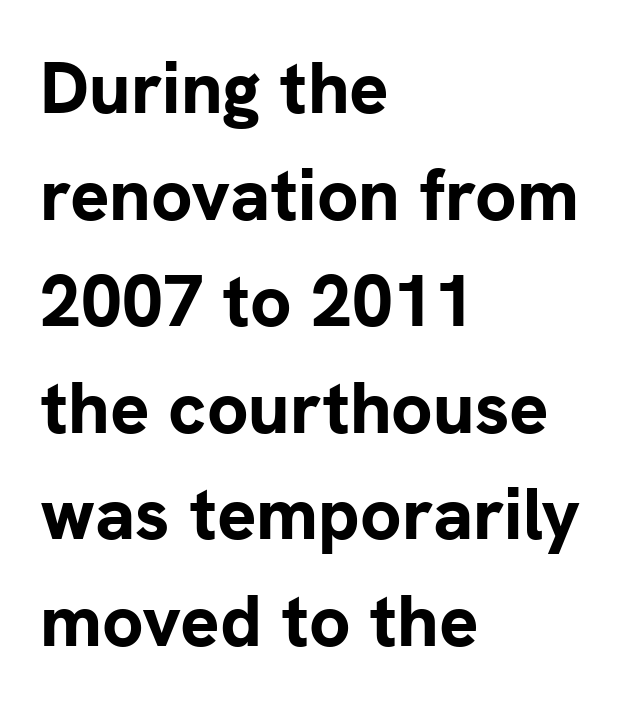
The image shows 73 px bold sans-serif type, upright; set left-aligned, normal line spacing (1.46x), normal letter spacing, not underlined; low stroke contrast and a medium x-height.
